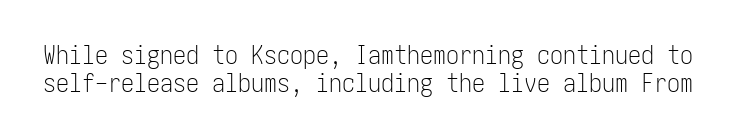
The image shows 26 px text type, upright; set tight line spacing (1.08x), normal letter spacing, not underlined.
